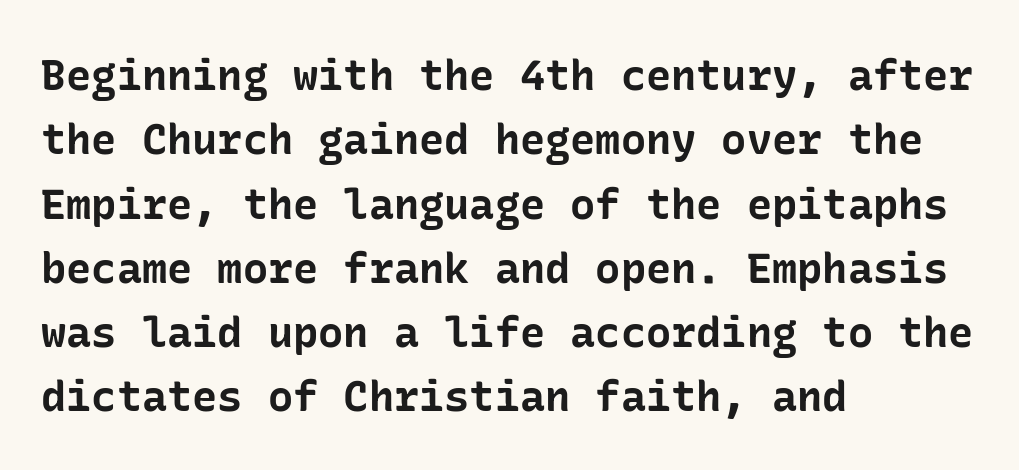
Q: Is the text bold? A: Yes.
Q: Is the text italic (slanted)? A: No, it is upright.
Q: Is the typeface a serif or a sans-serif typeface? A: Sans-serif.
Q: Is the text underlined? A: No.
Q: How is the paragraph aligned? A: Left-aligned.
Q: Is the spacing between letters normal or unusually wide? A: Normal.
Q: Is the spacing between lines tight, normal or loose? A: Normal.
Q: Width (condensed, normal, or wide)? A: Normal.
Q: Stroke contrast? A: Low.
Q: x-height? A: Medium.
